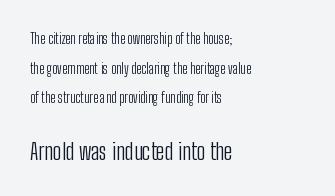
Bare-footed words on every line. Whoever set this chose breathing room over compactness in the vertical rhythm. These lines stack with their left ends in a neat column. Bold? No — there's no thickening of the strokes.
